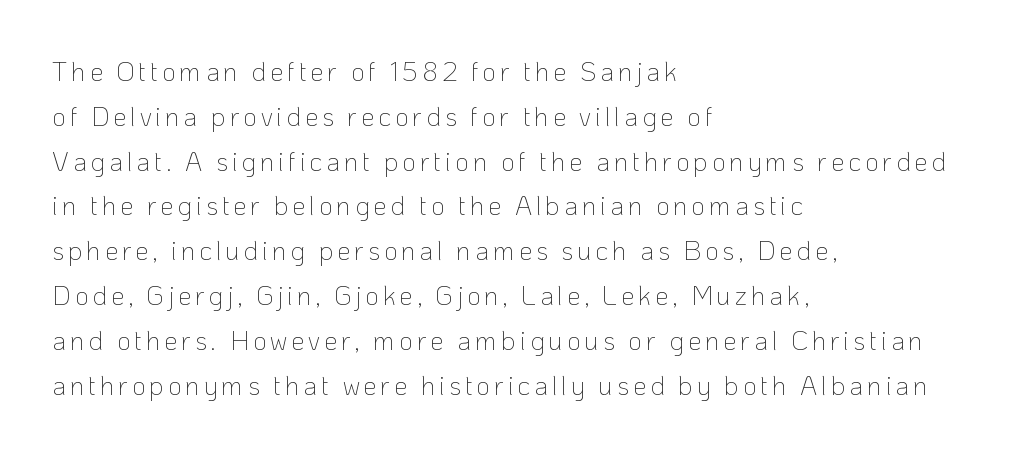
Stems here are at most as thick as an everyday book face. If you drew a line through each stem, it would be perfectly vertical. Compared with typical paragraphs, the rows here are spaced about the same. The typesetter chose a ragged-right arrangement here. The passage shown is not underscored anywhere.
